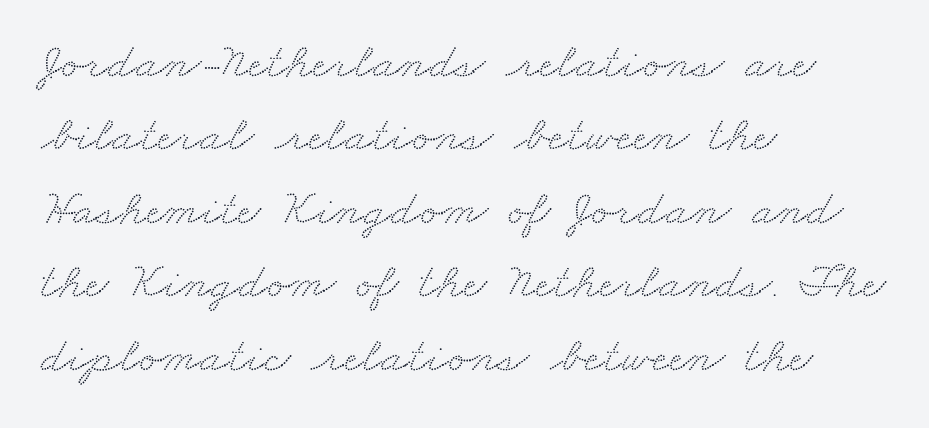
These lines sit exactly where default settings would place them. The specimen omits any rule beneath the text block's lines. Is this a fixed-width face? No — the glyphs have proportional, varying widths. Look at the bottom of the vertical strokes: they flare into serifs here.
